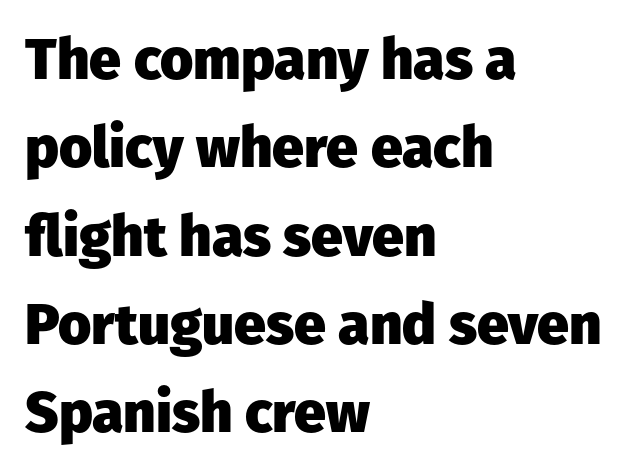
{"serif": "no", "italic": "no", "bold": "yes", "weight": "heavy", "width": "normal", "stroke_contrast": "low", "x_height": "medium", "monospaced": "no", "underline": "no", "align": "left", "line_spacing": "normal", "line_spacing_ratio": 1.55, "letter_spacing": "normal", "letter_spacing_em": 0.0, "glyph_px": 57}
